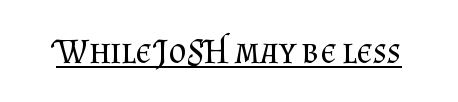
{"serif": "yes", "italic": "no", "bold": "no", "weight": "regular", "width": "normal", "stroke_contrast": "medium", "x_height": "small", "monospaced": "no", "underline": "yes", "letter_spacing": "normal", "letter_spacing_em": 0.0, "glyph_px": 35}
